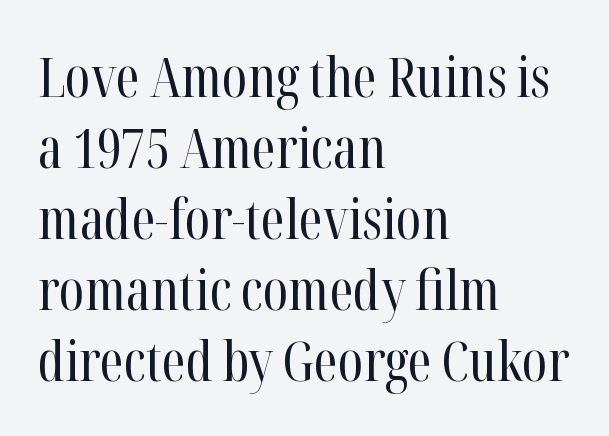
{"serif": "yes", "italic": "no", "bold": "no", "weight": "regular", "width": "condensed", "stroke_contrast": "high", "x_height": "medium", "monospaced": "no", "underline": "no", "align": "left", "line_spacing": "normal", "line_spacing_ratio": 1.29, "letter_spacing": "normal", "letter_spacing_em": 0.0, "glyph_px": 55}
